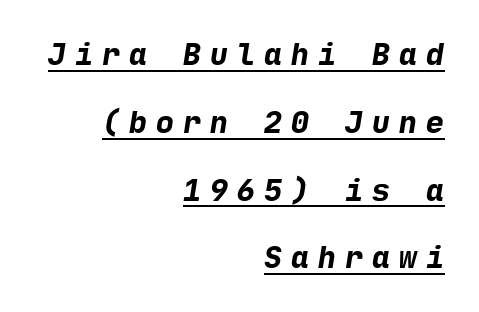
The lines are spread far apart with generous leading. The typesetter has applied underlining to the passage shown. These lines have a slow, spaced-out rhythm from letter to letter. Is this a sans? Yes — the strokes have no serifs.
